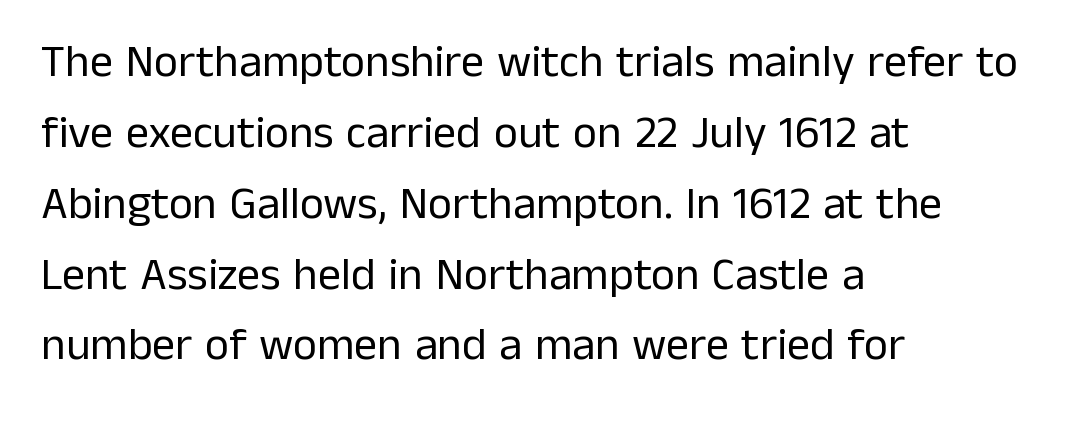
{"serif": "no", "italic": "no", "bold": "no", "weight": "regular", "width": "normal", "stroke_contrast": "low", "x_height": "medium", "monospaced": "no", "underline": "no", "align": "left", "line_spacing": "normal", "line_spacing_ratio": 1.54, "letter_spacing": "normal", "letter_spacing_em": 0.0, "glyph_px": 46}
